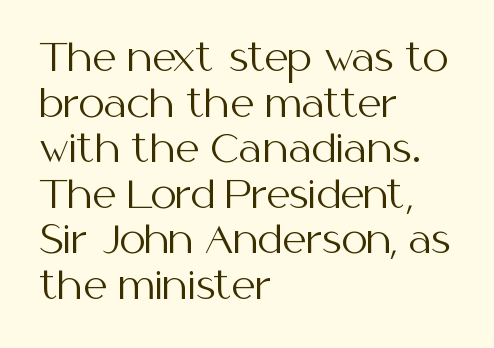
{"serif": "no", "italic": "no", "bold": "no", "weight": "regular", "width": "normal", "stroke_contrast": "medium", "x_height": "medium", "monospaced": "no", "underline": "no", "align": "left", "line_spacing_ratio": 1.23, "letter_spacing": "normal", "letter_spacing_em": 0.0, "glyph_px": 37}
